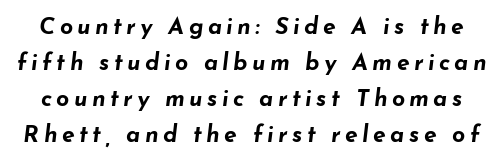
Evenly set lines give the paragraph a standard silhouette. Would a proofreader flag this as italicized? Yes. Plain, unruled lines of type. The characters look thick and weighty, a clear bold.
